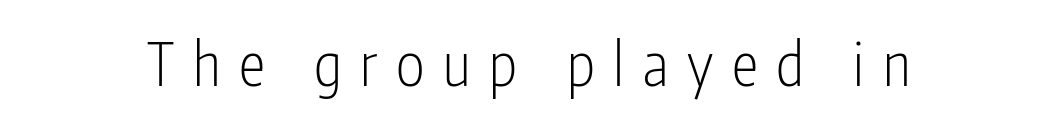
{"serif": "no", "italic": "no", "bold": "no", "weight": "light", "width": "condensed", "stroke_contrast": "low", "x_height": "medium", "monospaced": "no", "underline": "no", "letter_spacing": "wide", "letter_spacing_em": 0.31, "glyph_px": 60}
